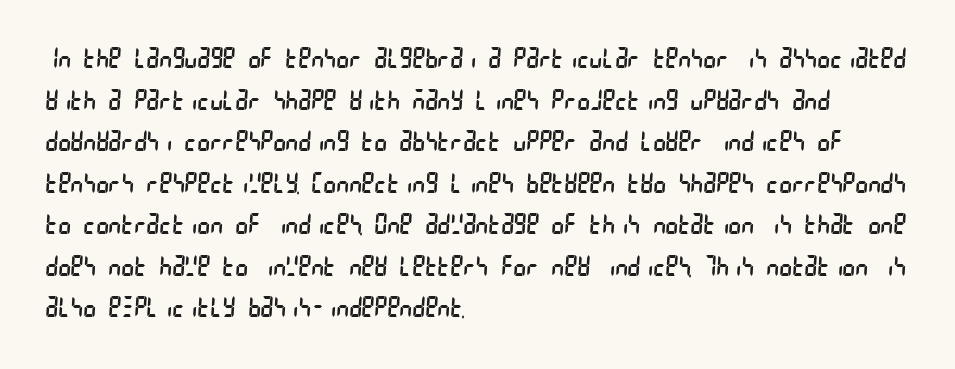
{"bold": "no", "underline": "no", "align": "left", "line_spacing": "normal", "line_spacing_ratio": 1.54, "letter_spacing": "normal", "letter_spacing_em": 0.0, "glyph_px": 27}
